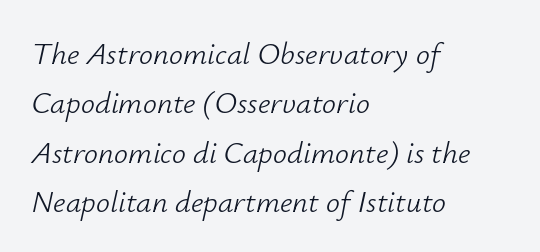
{"italic": "yes", "lean": "right", "slant_degrees": 12, "bold": "no", "weight": "light", "width": "normal", "stroke_contrast": "low", "x_height": "small", "monospaced": "no", "underline": "no", "align": "left", "line_spacing": "normal", "line_spacing_ratio": 1.59, "letter_spacing": "normal", "letter_spacing_em": 0.0, "glyph_px": 31}
